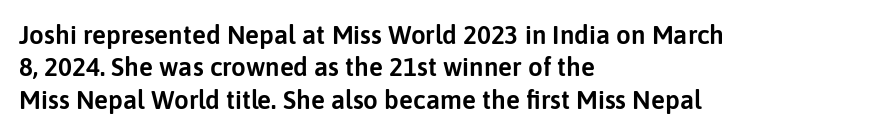
Q: Is the text italic (slanted)? A: No, it is upright.
Q: Is the text underlined? A: No.
Q: How is the paragraph aligned? A: Left-aligned.
Q: Is the spacing between letters normal or unusually wide? A: Normal.
Q: Is the spacing between lines tight, normal or loose? A: Normal.
